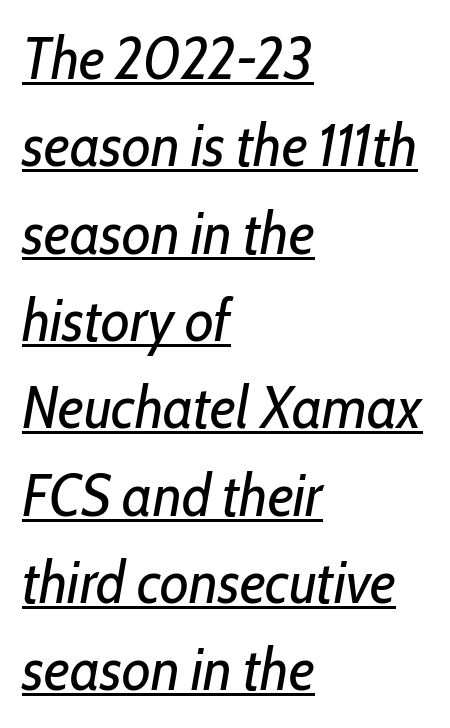
{"italic": "yes", "lean": "right", "slant_degrees": 10, "bold": "no", "weight": "regular", "width": "condensed", "stroke_contrast": "low", "x_height": "medium", "monospaced": "no", "underline": "yes", "align": "left", "line_spacing": "normal", "line_spacing_ratio": 1.48, "letter_spacing": "normal", "letter_spacing_em": 0.0, "glyph_px": 59}
